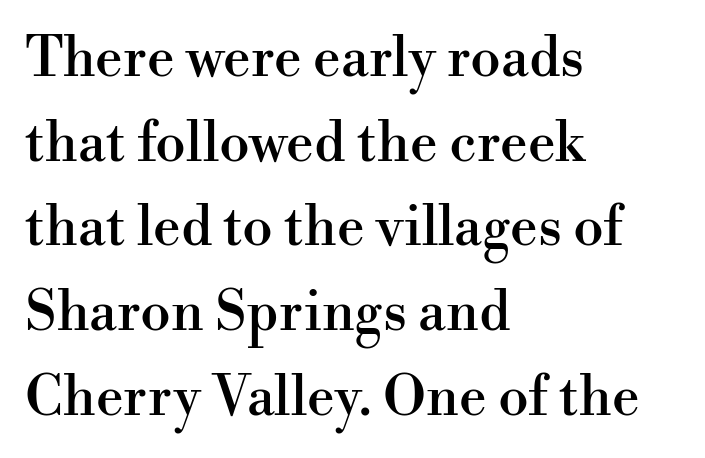
{"serif": "yes", "italic": "no", "width": "normal", "stroke_contrast": "high", "x_height": "small", "monospaced": "no", "underline": "no", "align": "left", "line_spacing": "normal", "line_spacing_ratio": 1.54, "letter_spacing": "normal", "letter_spacing_em": 0.0, "glyph_px": 55}
